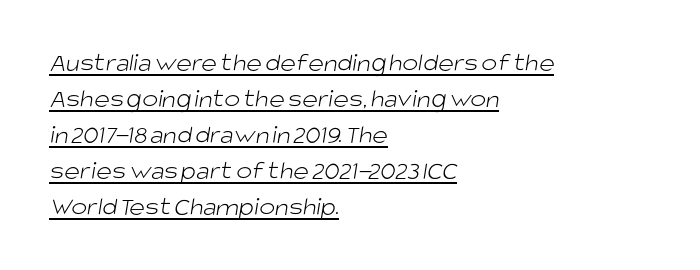
{"bold": "no", "underline": "yes", "align": "left", "line_spacing": "normal", "line_spacing_ratio": 1.33, "letter_spacing": "normal", "letter_spacing_em": 0.0, "glyph_px": 27}
